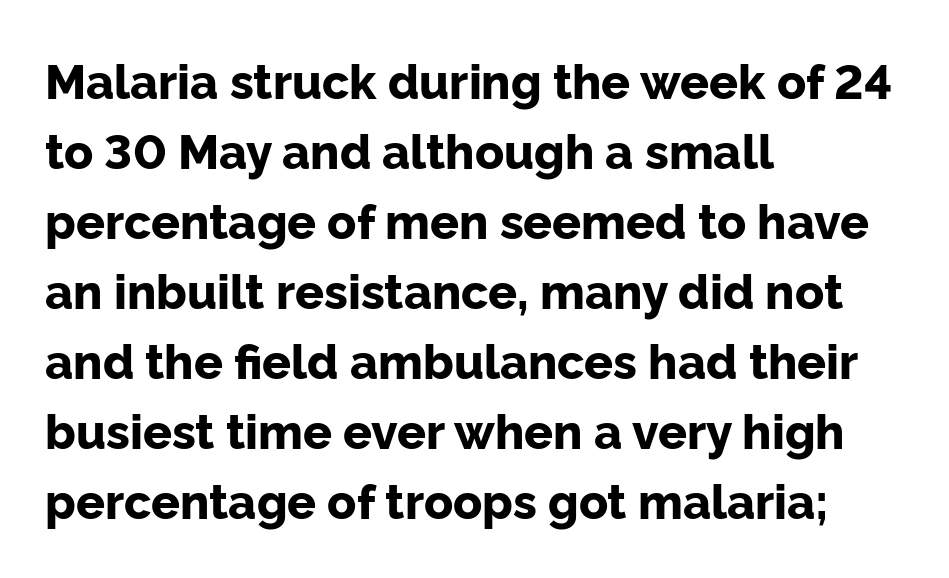
Q: Is the text bold? A: Yes.
Q: Is the text italic (slanted)? A: No, it is upright.
Q: Is the typeface a serif or a sans-serif typeface? A: Sans-serif.
Q: Is the text underlined? A: No.
Q: How is the paragraph aligned? A: Left-aligned.
Q: Is the spacing between letters normal or unusually wide? A: Normal.
Q: Is the spacing between lines tight, normal or loose? A: Normal.
Q: Width (condensed, normal, or wide)? A: Normal.
Q: Stroke contrast? A: Low.
Q: x-height? A: Medium.
Q: Monospaced? A: No.
